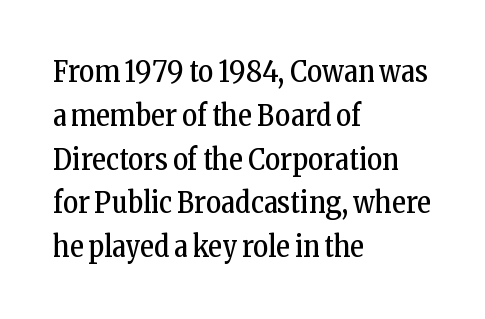
Q: Is the text bold? A: No.
Q: Is the text italic (slanted)? A: No, it is upright.
Q: Is the typeface a serif or a sans-serif typeface? A: Serif.
Q: Is the text underlined? A: No.
Q: How is the paragraph aligned? A: Left-aligned.
Q: Is the spacing between letters normal or unusually wide? A: Normal.
Q: Is the spacing between lines tight, normal or loose? A: Normal.
Q: Width (condensed, normal, or wide)? A: Condensed.
Q: Stroke contrast? A: Low.
Q: x-height? A: Medium.
Q: Monospaced? A: No.
